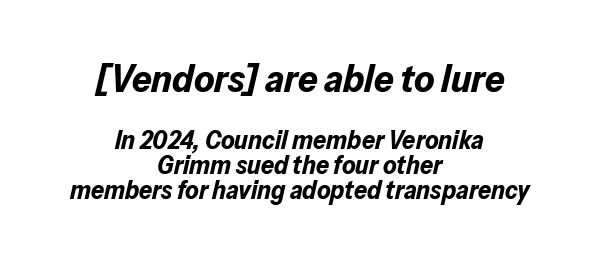
The image shows 39 px bold type, italic (leaning right); set centered, tight line spacing (0.97x), normal letter spacing, not underlined; the first (top) block is 1.5x larger; low stroke contrast and a medium x-height.
